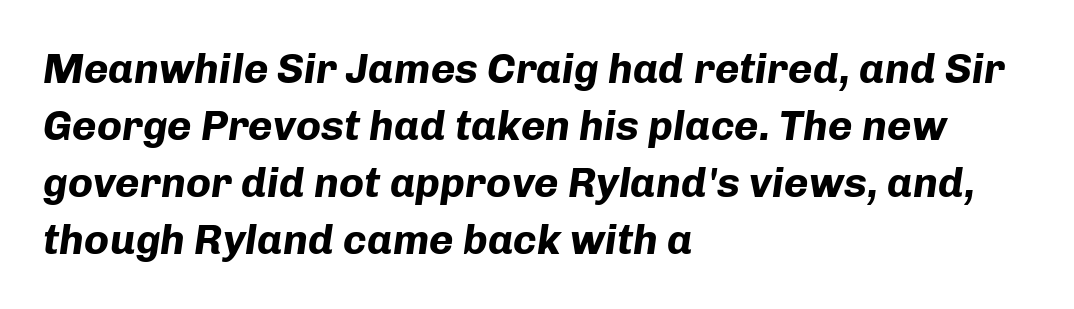
{"italic": "yes", "lean": "right", "slant_degrees": 8, "bold": "yes", "weight": "bold", "width": "normal", "stroke_contrast": "low", "x_height": "medium", "monospaced": "no", "underline": "no", "align": "left", "line_spacing": "normal", "line_spacing_ratio": 1.36, "letter_spacing": "normal", "letter_spacing_em": 0.0, "glyph_px": 42}
